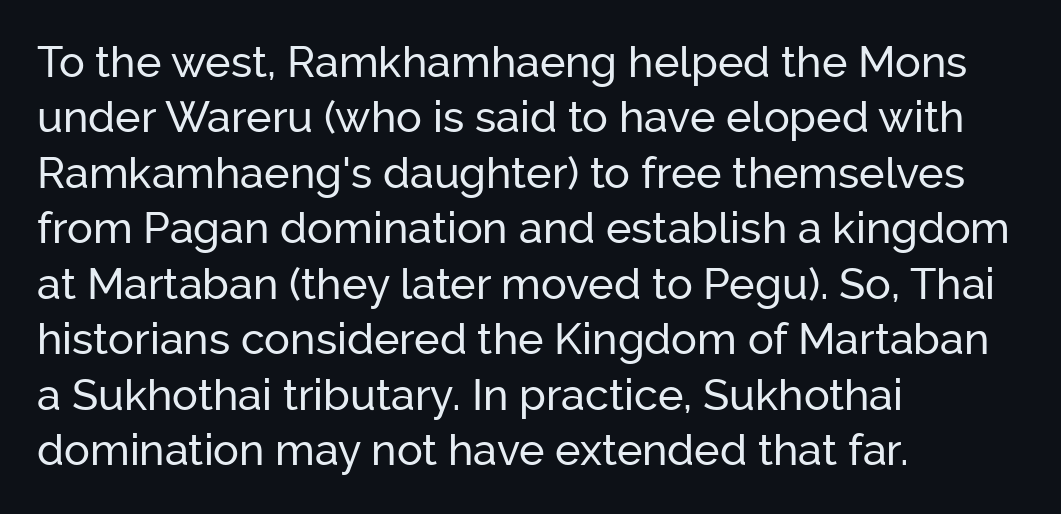
Q: Is the text italic (slanted)? A: No, it is upright.
Q: Is the typeface a serif or a sans-serif typeface? A: Sans-serif.
Q: Is the text underlined? A: No.
Q: How is the paragraph aligned? A: Left-aligned.
Q: Is the spacing between letters normal or unusually wide? A: Normal.
Q: Is the spacing between lines tight, normal or loose? A: Normal.
Q: Width (condensed, normal, or wide)? A: Normal.
Q: Stroke contrast? A: Low.
Q: x-height? A: Medium.
Q: Monospaced? A: No.
